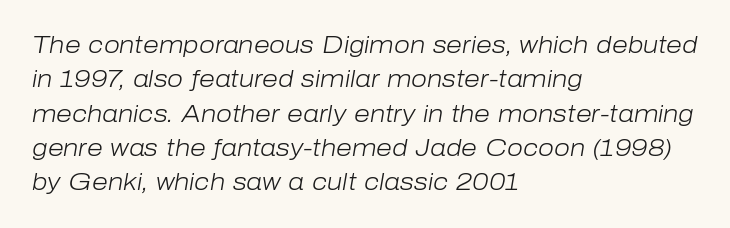
Each stroke keeps to a modest, everyday thickness or less. Regarding leading, the lines here are spaced in the standard way. Nobody touched the tracking dial on this one. The rendering anchors every line to the left-hand side. You can tell it's italic because the verticals aren't actually vertical. Clear beneath every line of the passage.
